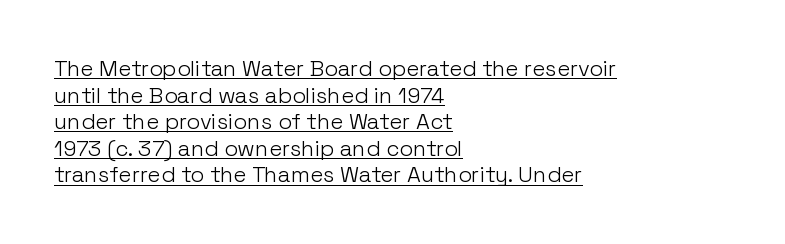
Posture: vertical. Leftover space on each line is placed entirely after the last word. In terms of letterspacing, this is plain default setting. Beneath each row of characters lies a ruled line.
